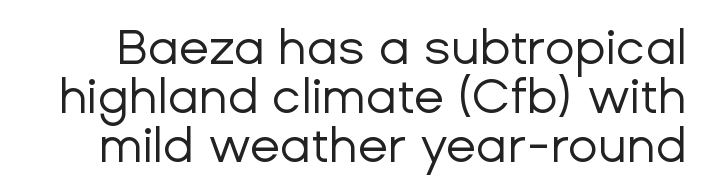
The glyphs in this specimen are sans serif. Beneath every word, the page is bare. Whoever set this chose condensed vertical rhythm over breathing room. The letters sit at their default tracking, neither squeezed nor spread. Posture: straight, roman, zero tilt.
